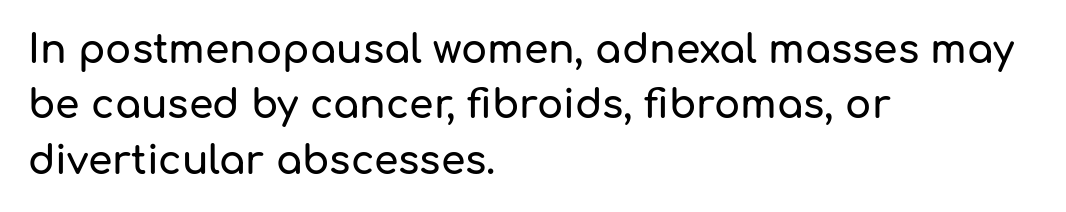
{"serif": "no", "italic": "no", "width": "normal", "stroke_contrast": "low", "x_height": "medium", "monospaced": "no", "underline": "no", "align": "left", "line_spacing": "normal", "line_spacing_ratio": 1.42, "letter_spacing": "normal", "letter_spacing_em": 0.0, "glyph_px": 39}
